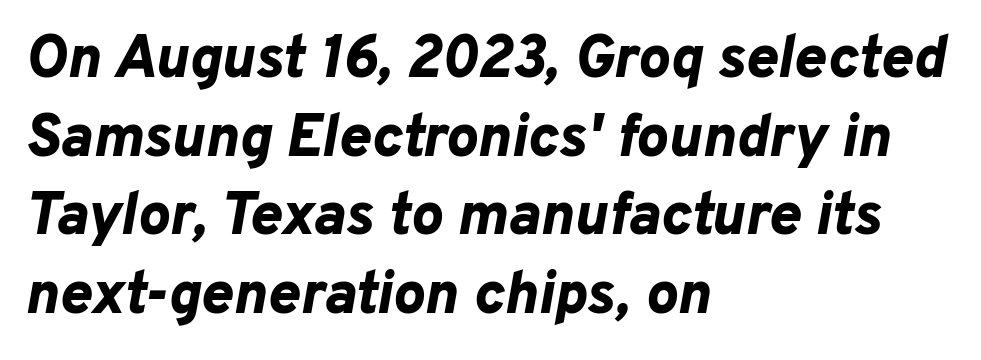
Q: Is the text bold? A: Yes.
Q: Is the text italic (slanted)? A: Yes, it leans right by about 10 degrees.
Q: Is the text underlined? A: No.
Q: How is the paragraph aligned? A: Left-aligned.
Q: Is the spacing between letters normal or unusually wide? A: Normal.
Q: Is the spacing between lines tight, normal or loose? A: Normal.
Q: Width (condensed, normal, or wide)? A: Normal.
Q: Stroke contrast? A: Low.
Q: x-height? A: Medium.
Q: Monospaced? A: No.
